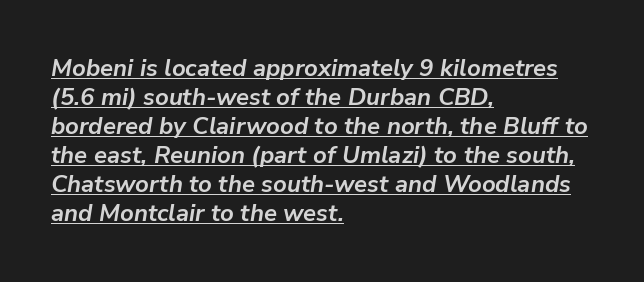
Q: Is the text bold? A: Yes.
Q: Is the text italic (slanted)? A: Yes, it leans right by about 9 degrees.
Q: Is the text underlined? A: Yes.
Q: How is the paragraph aligned? A: Left-aligned.
Q: Is the spacing between letters normal or unusually wide? A: Normal.
